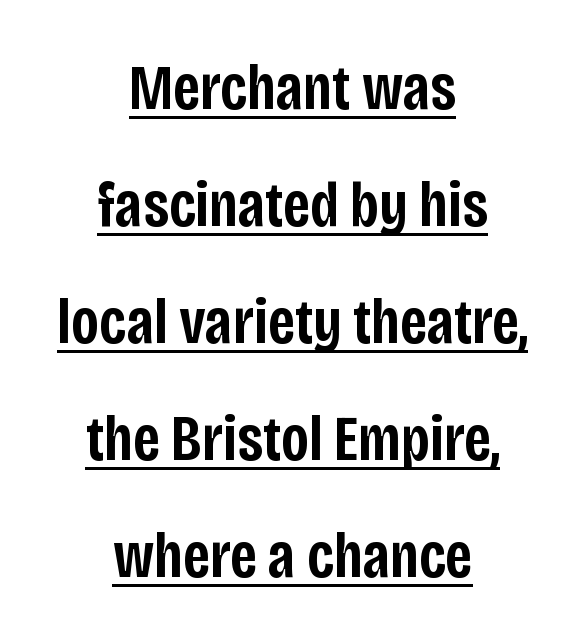
{"serif": "no", "italic": "no", "bold": "semi", "weight": "semibold", "width": "condensed", "stroke_contrast": "low", "x_height": "large", "monospaced": "no", "underline": "yes", "align": "center", "line_spacing_ratio": 1.8, "letter_spacing": "normal", "letter_spacing_em": 0.0, "glyph_px": 65}
